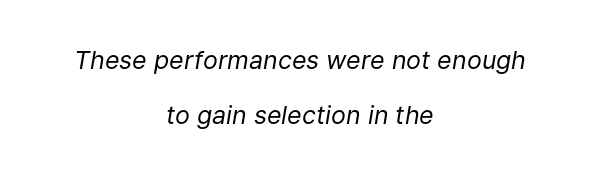
Whoever set this chose breathing room over compactness in the vertical rhythm. Inter-character spacing is left at the font's built-in metrics. Clear beneath every line of the passage. A quiet, ordinary-to-light weight characterises the typeface. Horizontally, the lines are justified to the midpoint only. The letters are slanted; this is an italic face.
